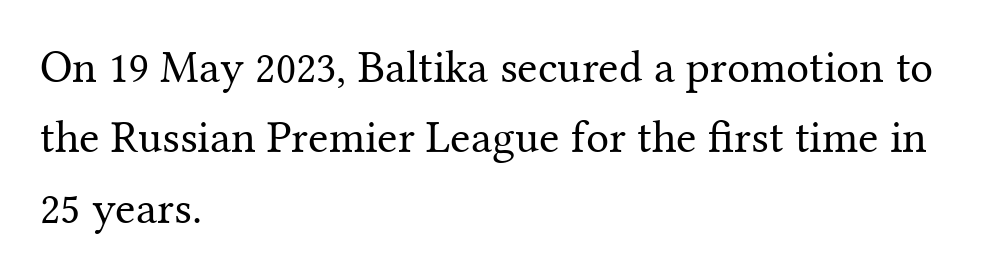
{"serif": "yes", "italic": "no", "bold": "no", "weight": "regular", "width": "normal", "stroke_contrast": "medium", "x_height": "medium", "monospaced": "no", "underline": "no", "align": "left", "line_spacing": "normal", "line_spacing_ratio": 1.53, "letter_spacing": "normal", "letter_spacing_em": 0.0, "glyph_px": 46}
